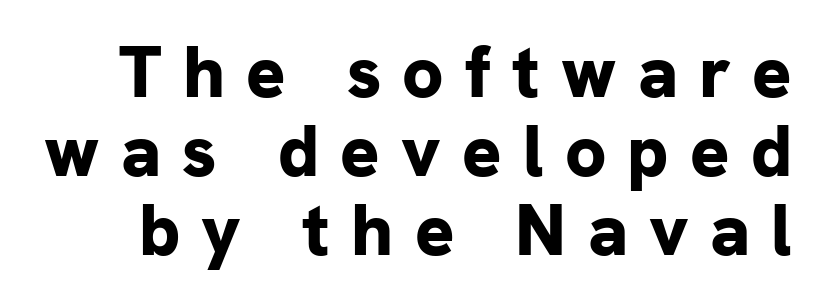
Q: Is the text bold? A: Yes.
Q: Is the text italic (slanted)? A: No, it is upright.
Q: Is the typeface a serif or a sans-serif typeface? A: Sans-serif.
Q: Is the text underlined? A: No.
Q: Is the spacing between letters normal or unusually wide? A: Unusually wide.
Q: Is the spacing between lines tight, normal or loose? A: Tight.
Q: Width (condensed, normal, or wide)? A: Normal.
Q: Stroke contrast? A: Low.
Q: x-height? A: Medium.
Q: Monospaced? A: No.
